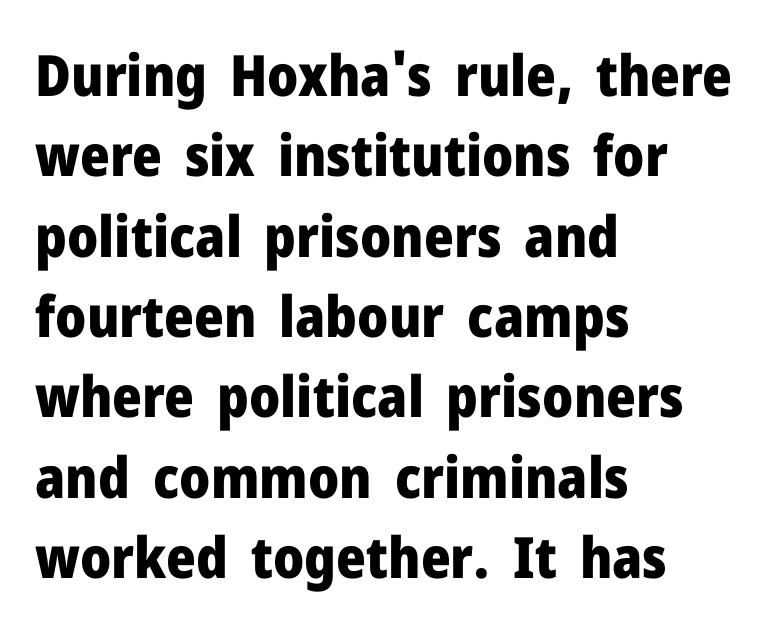
The image shows 57 px heavy sans-serif type, upright; set left-aligned, normal line spacing (1.41x), normal letter spacing, not underlined; low stroke contrast and a medium x-height.
